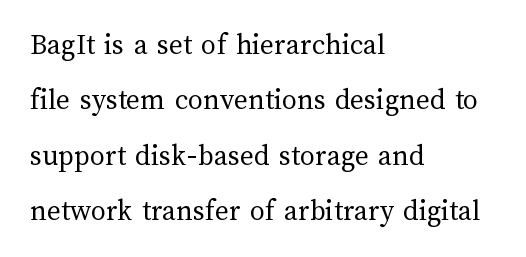
Vertical strokes here are truly vertical. Alignment: flush left. The passage shown is typed in a proportional face where columns would drift. A bare baseline throughout the passage. Tracking value appears to be zero — textbook default spacing. Stems and bowls with no extra thickness — not bold.
